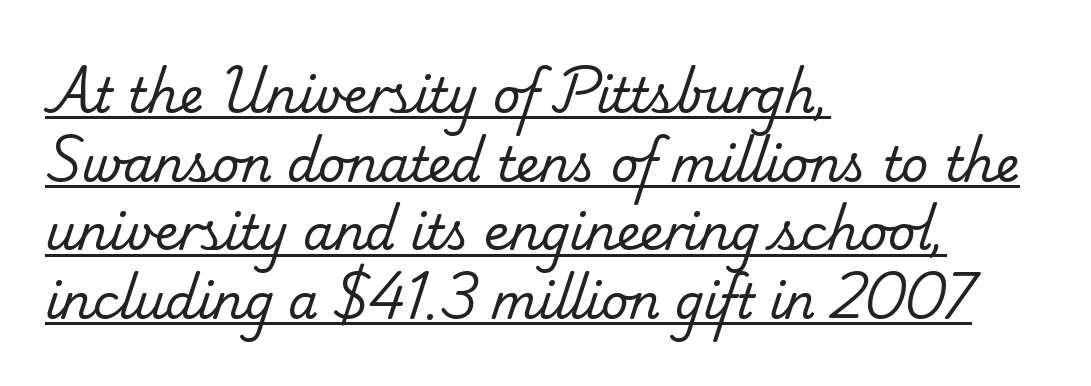
{"serif": "yes", "bold": "no", "weight": "regular", "width": "normal", "stroke_contrast": "low", "x_height": "small", "monospaced": "no", "underline": "yes", "align": "left", "line_spacing": "normal", "line_spacing_ratio": 1.43, "letter_spacing": "normal", "letter_spacing_em": 0.0, "glyph_px": 48}
